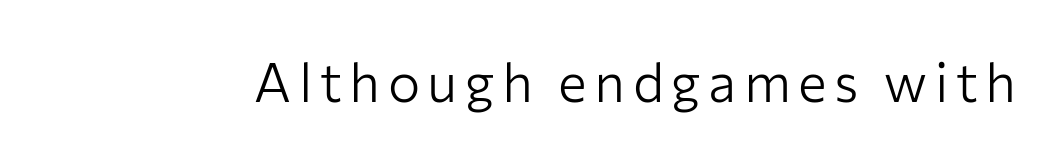
{"serif": "no", "italic": "no", "bold": "no", "weight": "light", "width": "normal", "stroke_contrast": "low", "x_height": "medium", "monospaced": "no", "underline": "no", "glyph_px": 54}
